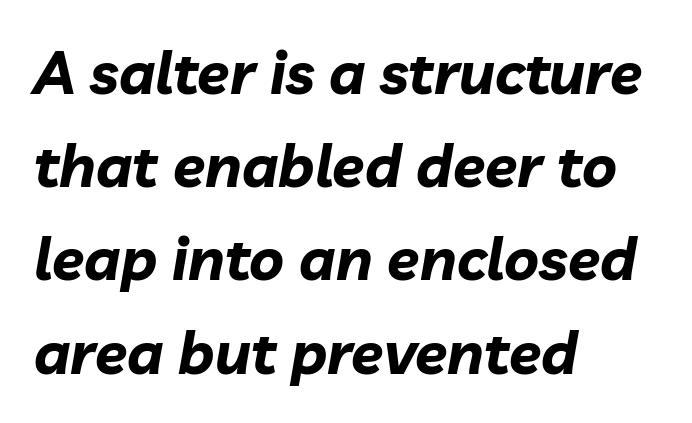
{"italic": "yes", "lean": "right", "slant_degrees": 10, "bold": "yes", "weight": "bold", "width": "normal", "stroke_contrast": "low", "x_height": "medium", "monospaced": "no", "underline": "no", "align": "left", "line_spacing": "normal", "line_spacing_ratio": 1.58, "letter_spacing": "normal", "letter_spacing_em": 0.0, "glyph_px": 59}
